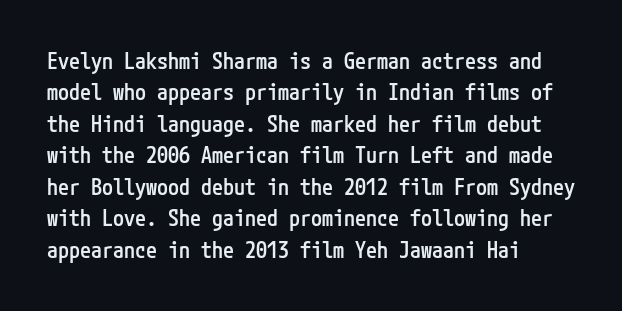
Successive baselines arrive at the customary interval. Horizontally, the lines are justified to the leading edge only. Short note: letters normally spaced. Emphasis by weight is partial: semibold. The gap between lines stays unmarked. Ordinary non-slanted type is in use.
